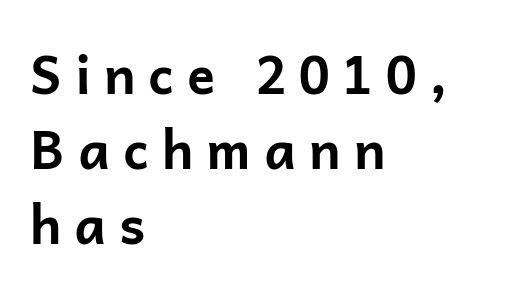
Descender tails drop into unmarked territory. The horizontal fit of the characters is loose and conspicuously gappy. A typesetter would mark this as roman, not italic. The characters look thick and weighty, a clear bold. Honestly, the row spacing looks completely unremarkable.
